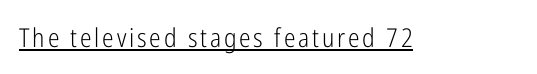
The image shows 26 px text type, upright; set underlined.
